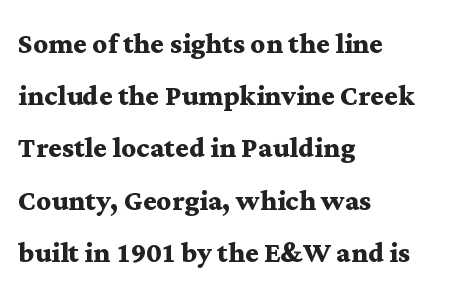
The strokes are fattened all the way to bold. Here the designer chose a conventional face with non-uniform glyph widths. Is this a sans? No — the strokes have serifs. In terms of letterspacing, this is plain default setting. The glyphs are unaccompanied by any horizontal stroke below them.
